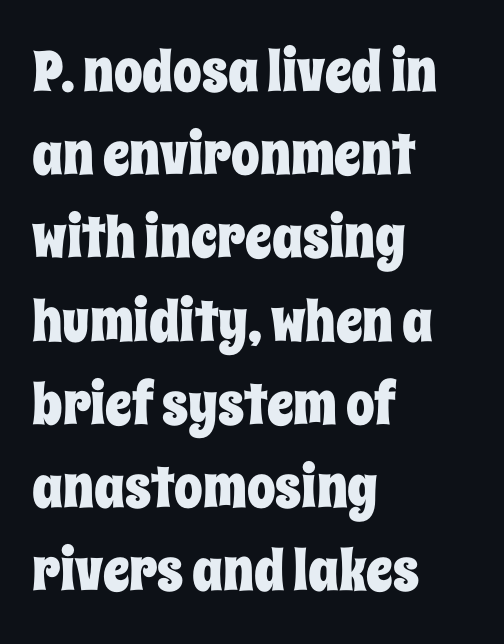
{"italic": "no", "width": "condensed", "stroke_contrast": "low", "x_height": "large", "monospaced": "no", "underline": "no", "align": "left", "line_spacing": "normal", "line_spacing_ratio": 1.46, "letter_spacing": "normal", "letter_spacing_em": 0.0, "glyph_px": 57}
